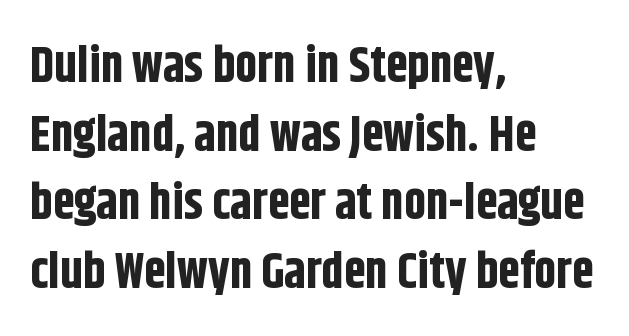
{"serif": "no", "italic": "no", "bold": "yes", "weight": "bold", "width": "condensed", "stroke_contrast": "low", "x_height": "large", "monospaced": "no", "underline": "no", "align": "left", "line_spacing": "normal", "line_spacing_ratio": 1.4, "letter_spacing": "normal", "letter_spacing_em": 0.0, "glyph_px": 49}
